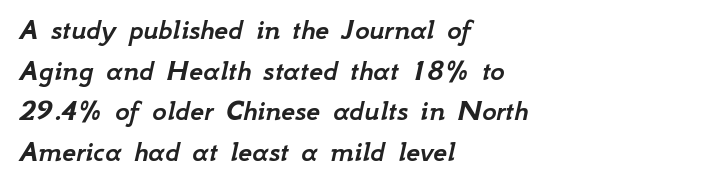
Q: Is the text italic (slanted)? A: Yes, it leans right by about 12 degrees.
Q: Is the text underlined? A: No.
Q: How is the paragraph aligned? A: Left-aligned.
Q: Is the spacing between letters normal or unusually wide? A: Normal.
Q: Is the spacing between lines tight, normal or loose? A: Normal.
Q: Width (condensed, normal, or wide)? A: Normal.
Q: Stroke contrast? A: Low.
Q: x-height? A: Small.
Q: Monospaced? A: No.
